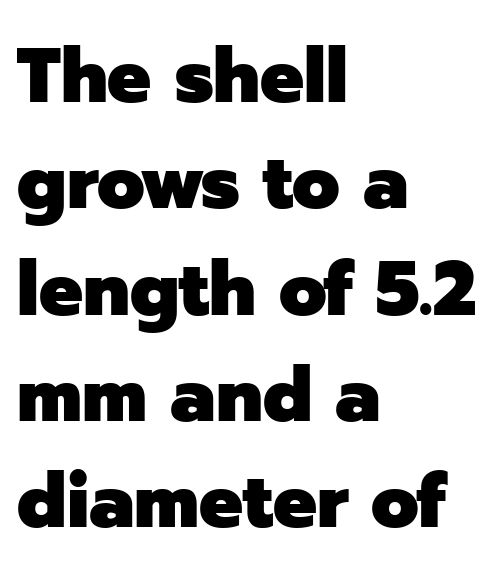
Is the type bold? Yes — the strokes are clearly thick and heavy. The passage shown is typed in a proportional face where columns would drift. Ordinary non-slanted type is in use. Stroke terminals: plain, sans-serif. These lines keep a tight, regular rhythm from letter to letter. Normally led — the rows are evenly, conventionally spaced.
